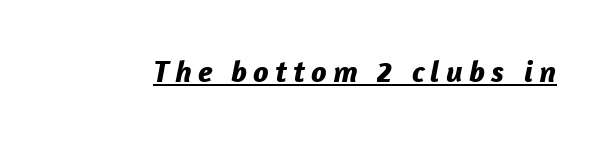
{"italic": "yes", "lean": "right", "slant_degrees": 12, "bold": "yes", "weight": "bold", "width": "normal", "stroke_contrast": "low", "x_height": "medium", "monospaced": "no", "underline": "yes", "letter_spacing": "wide", "letter_spacing_em": 0.2, "glyph_px": 31}
